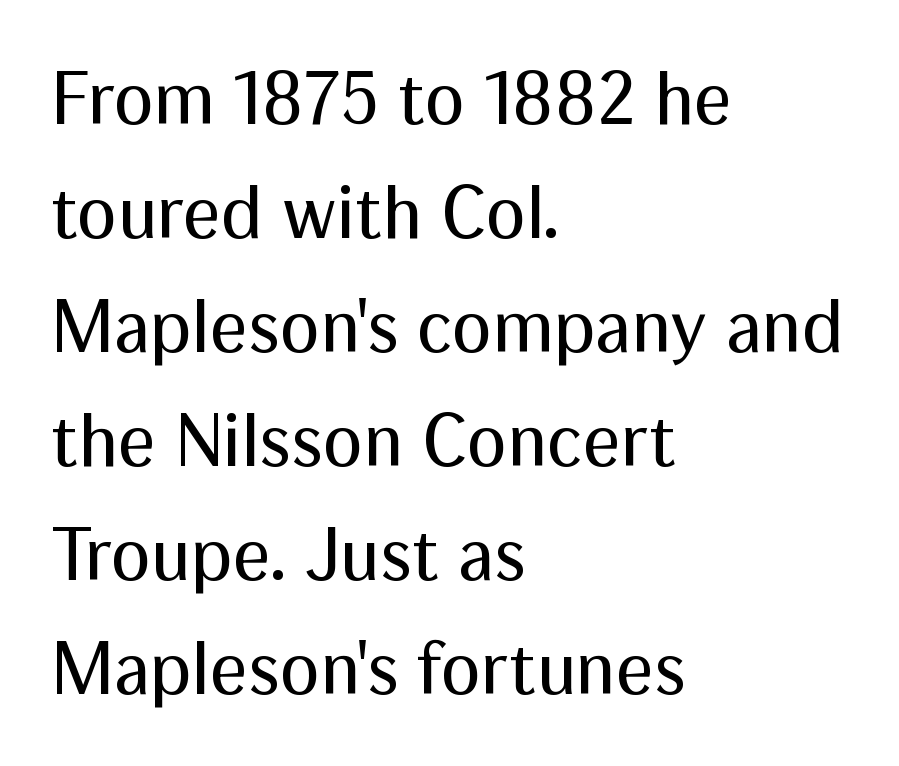
{"serif": "no", "italic": "no", "bold": "no", "weight": "regular", "width": "normal", "stroke_contrast": "medium", "x_height": "medium", "monospaced": "no", "underline": "no", "align": "left", "line_spacing": "normal", "line_spacing_ratio": 1.52, "letter_spacing": "normal", "letter_spacing_em": 0.0, "glyph_px": 75}
